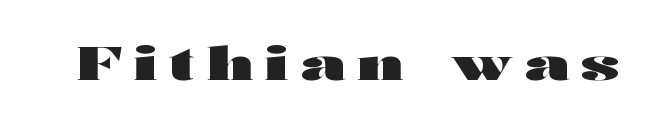
{"italic": "no", "bold": "yes", "weight": "heavy", "width": "wide", "stroke_contrast": "high", "x_height": "medium", "monospaced": "no", "underline": "no", "letter_spacing": "wide", "letter_spacing_em": 0.27, "glyph_px": 46}
